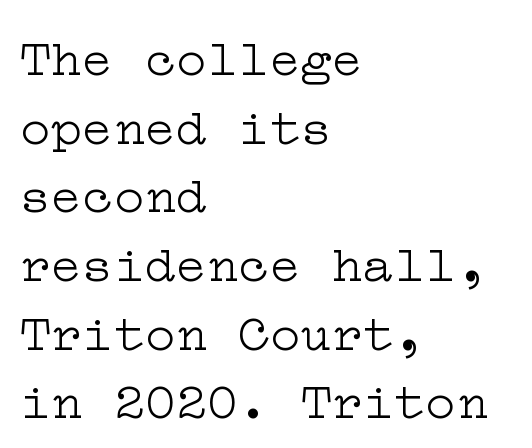
The image shows 52 px light, wide serif type, upright; set left-aligned, normal line spacing (1.32x), normal letter spacing, not underlined; low stroke contrast and a medium x-height.
